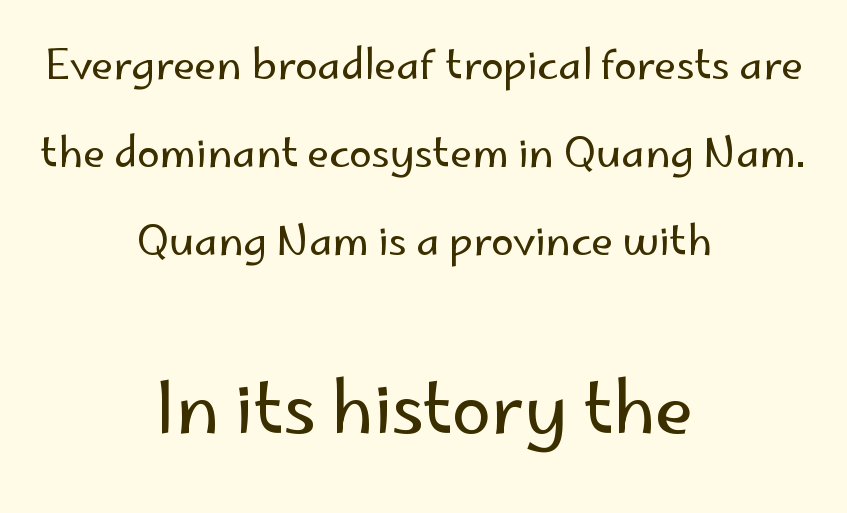
{"serif": "no", "italic": "no", "bold": "no", "weight": "regular", "width": "normal", "stroke_contrast": "low", "x_height": "small", "monospaced": "no", "underline": "no", "align": "center", "line_spacing": "loose", "line_spacing_ratio": 2.15, "letter_spacing": "normal", "letter_spacing_em": 0.0, "larger_block": "second", "size_ratio": 1.73, "glyph_px": 71}
